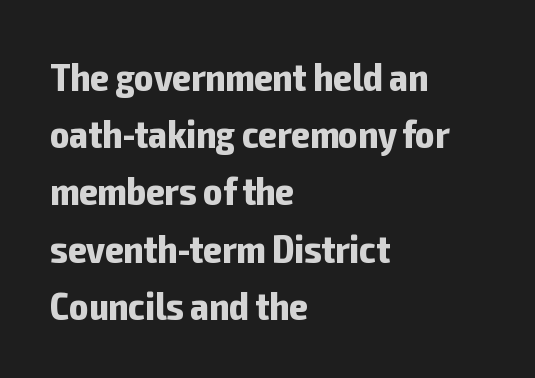
The image shows 40 px bold, condensed sans-serif type, upright; set left-aligned, normal line spacing (1.43x), normal letter spacing, not underlined; low stroke contrast and a medium x-height.
